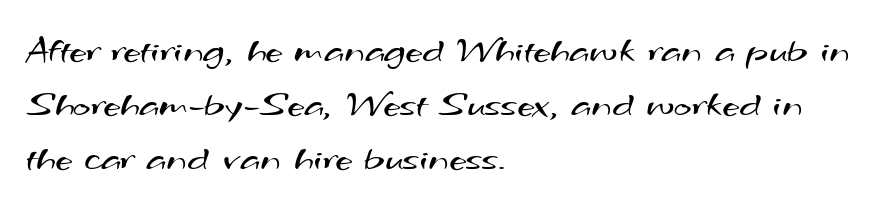
{"serif": "no", "bold": "no", "weight": "regular", "width": "wide", "stroke_contrast": "medium", "x_height": "small", "monospaced": "no", "underline": "no", "align": "left", "line_spacing": "normal", "line_spacing_ratio": 1.42, "letter_spacing": "normal", "letter_spacing_em": 0.0, "glyph_px": 38}
